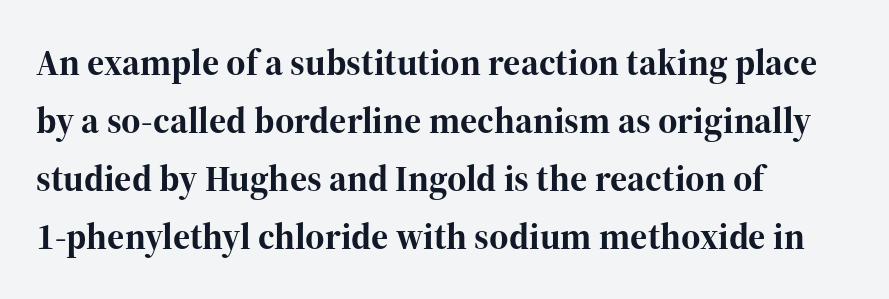
The image shows 37 px bold serif type, upright; set left-aligned, normal line spacing (1.57x), normal letter spacing, not underlined; high stroke contrast and a medium x-height.
